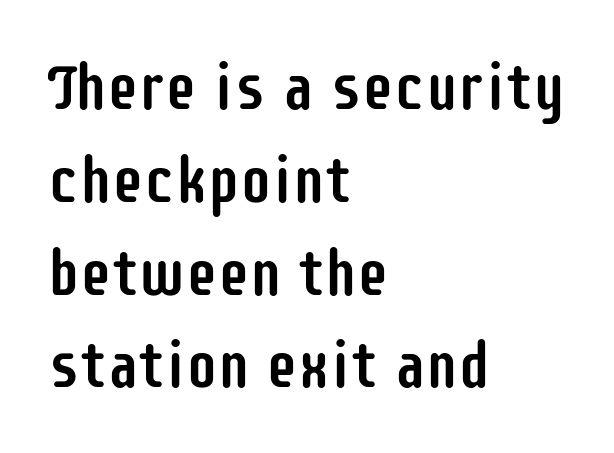
The image shows 64 px condensed sans-serif type, upright; set left-aligned, normal line spacing (1.45x), normal letter spacing, not underlined; low stroke contrast and a large x-height.
